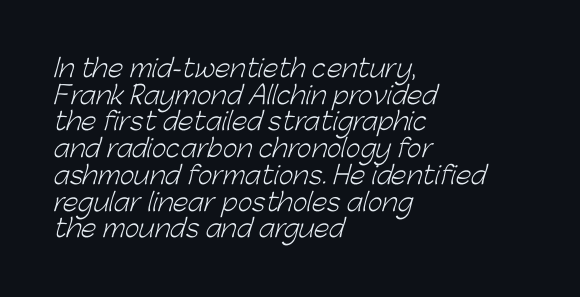
Q: Is the text bold? A: No.
Q: Is the text underlined? A: No.
Q: How is the paragraph aligned? A: Left-aligned.
Q: Is the spacing between letters normal or unusually wide? A: Normal.
Q: Is the spacing between lines tight, normal or loose? A: Tight.
